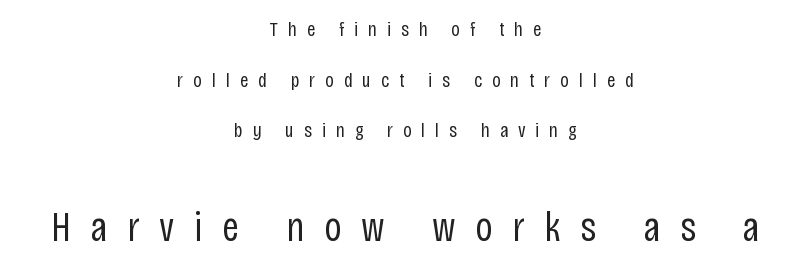
Q: Is the text bold? A: No.
Q: Is the text italic (slanted)? A: No, it is upright.
Q: Is the typeface a serif or a sans-serif typeface? A: Sans-serif.
Q: Is the text underlined? A: No.
Q: How is the paragraph aligned? A: Centered.
Q: Is the spacing between letters normal or unusually wide? A: Unusually wide.
Q: Is the spacing between lines tight, normal or loose? A: Loose.
Q: Which block of text is set in a larger size, the first (top) or the second (bottom)? A: The second (bottom) one.
Q: Width (condensed, normal, or wide)? A: Condensed.
Q: Stroke contrast? A: Low.
Q: x-height? A: Large.
Q: Monospaced? A: No.
